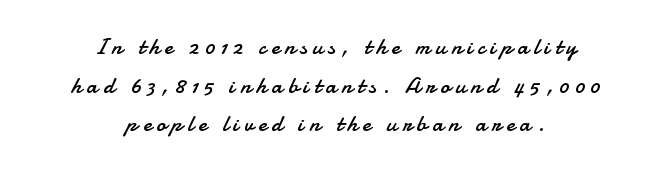
{"bold": "no", "underline": "no", "align": "center", "line_spacing": "normal", "line_spacing_ratio": 1.68, "letter_spacing": "wide", "letter_spacing_em": 0.23, "glyph_px": 23}
